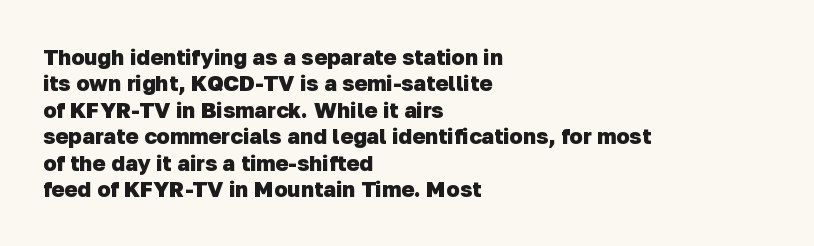
{"bold": "yes", "underline": "no", "align": "left", "line_spacing_ratio": 1.2, "letter_spacing": "normal", "letter_spacing_em": 0.0, "glyph_px": 22}
